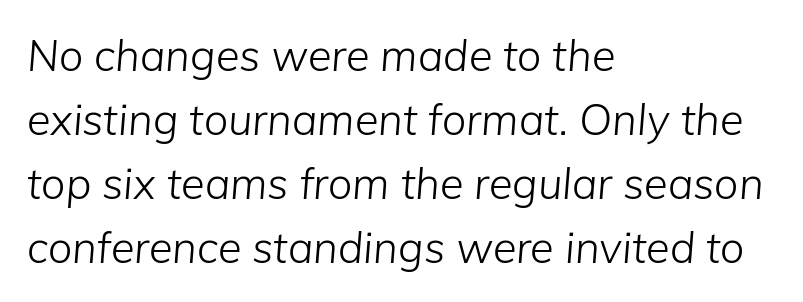
The image shows 43 px light type, italic (leaning right); set left-aligned, normal line spacing (1.49x), normal letter spacing, not underlined; low stroke contrast and a medium x-height.
